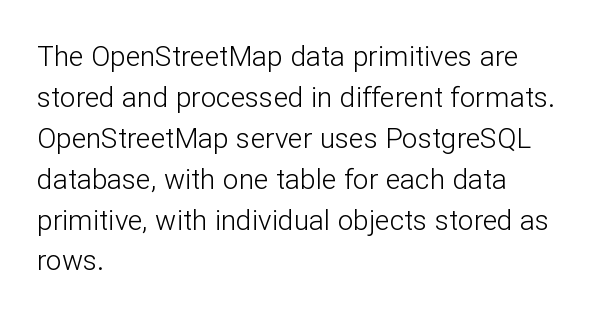
Words appear dense and cohesive because spacing is normal. Line beginnings align vertically; line endings do not. Baseline-to-baseline distance is the conventional proportion of letter height. Stroke thickness stays within the range of a standard reading face or lighter. The glyphs in this specimen are sans serif. The space beneath each line is pristine and unruled.
